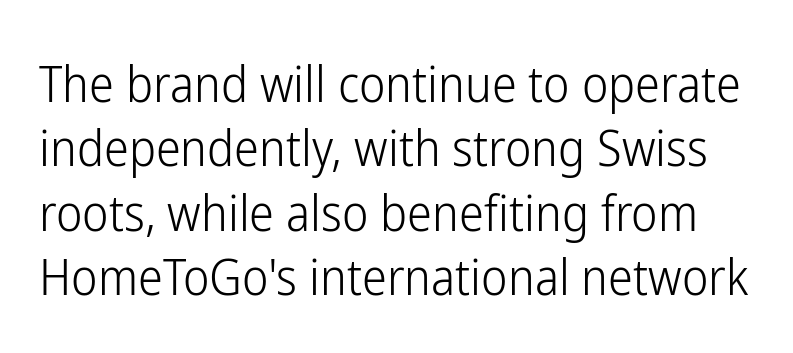
The image shows 50 px light, condensed sans-serif type, upright; set normal line spacing (1.29x), normal letter spacing, not underlined; low stroke contrast and a medium x-height.
